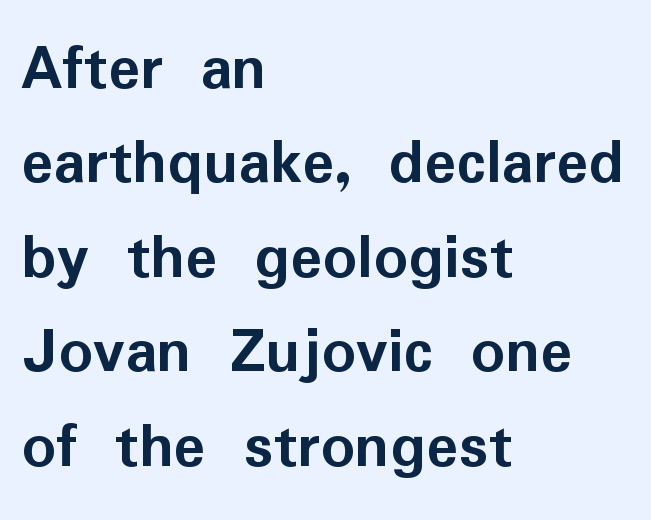
The image shows 67 px semibold sans-serif type, upright; set left-aligned, normal line spacing (1.41x), normal letter spacing, not underlined; low stroke contrast and a medium x-height.
